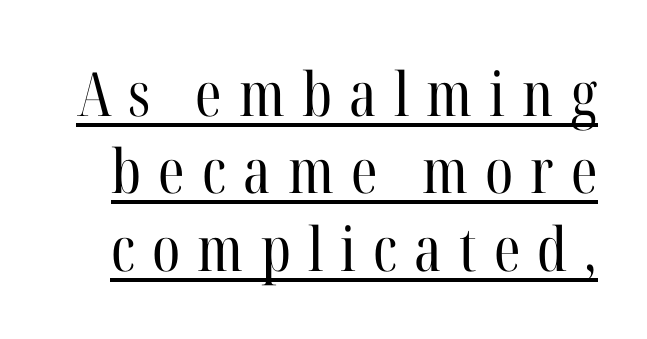
The passage shown is not bold in any degree. What stands out about the letter spacing? Its width — letters are far apart. A continuous stroke trails under the words, as in a hyperlink. Vertical spacing — default. This sample uses an upright cut, with every glyph sitting square on the baseline.
